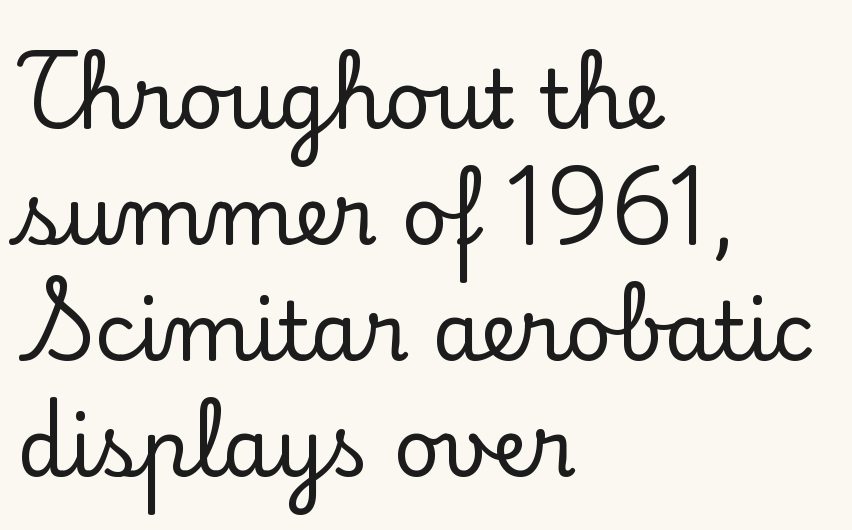
The passage shown is typeset with a serif family. Character widths vary here, with narrow letters taking less room than wide ones. Casual observation: everything's shoved over to the left. Designer's note — italics off, roman on.
